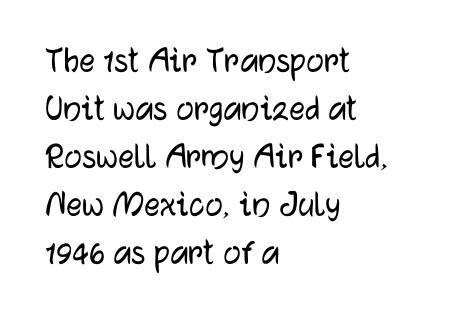
This rendering leaves character spacing at its baseline value. The passage shown is typed in a proportional face where columns would drift. The rendering shows plain stroke endings on the letterforms — a sans-serif design. The letters stand upright; this is a roman face. Horizontally, the lines are justified to the leading edge only.
